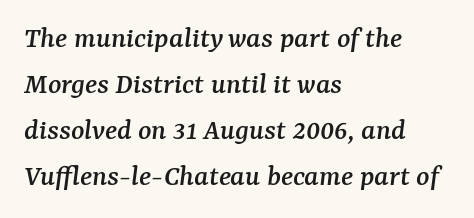
{"serif": "yes", "italic": "yes", "lean": "right", "slant_degrees": 7, "width": "normal", "stroke_contrast": "medium", "x_height": "medium", "monospaced": "no", "underline": "no", "align": "left", "line_spacing": "normal", "line_spacing_ratio": 1.48, "letter_spacing": "normal", "letter_spacing_em": 0.0, "glyph_px": 31}
